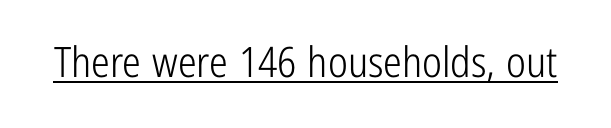
{"serif": "no", "italic": "no", "bold": "no", "weight": "light", "width": "condensed", "stroke_contrast": "low", "x_height": "medium", "monospaced": "no", "underline": "yes", "letter_spacing": "normal", "letter_spacing_em": 0.0, "glyph_px": 42}
